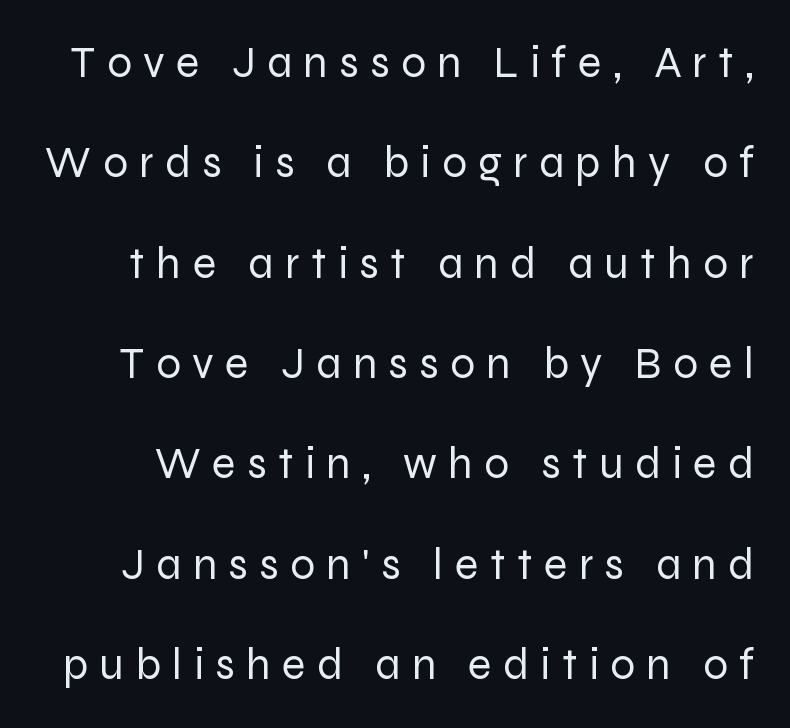
The foot of each line stays bare and open. Proportional: the letters do not fall into vertical columns. Weight: regular or lighter. The tracking jumps out immediately: characters are airy and widely separated. The typeface chosen for these lines omits serifs.
